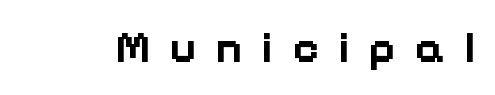
The image shows 45 px bold sans-serif type, upright; set unusually wide letter spacing (+0.42 em), not underlined; low stroke contrast and a medium x-height.
